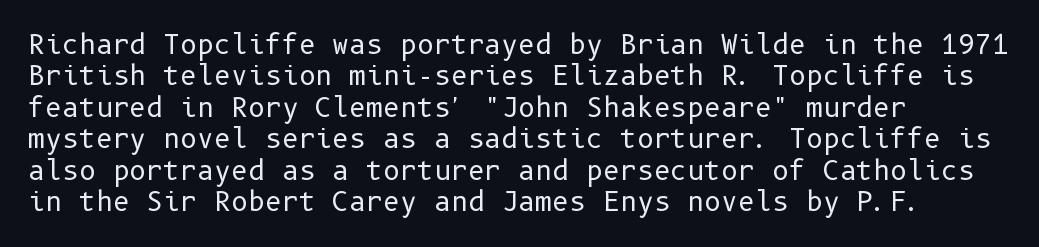
What stands out about the letter spacing? Nothing — it is the standard amount. The rendering anchors every line to the left-hand side. A light-to-regular cut is what we see here. Ordinary non-slanted type is in use.
